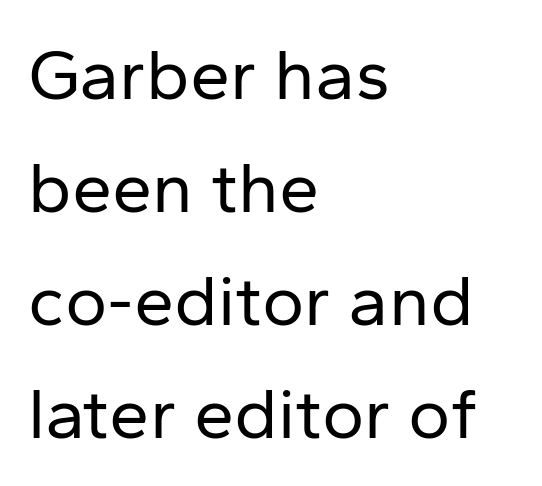
Q: Is the text bold? A: No.
Q: Is the text italic (slanted)? A: No, it is upright.
Q: Is the typeface a serif or a sans-serif typeface? A: Sans-serif.
Q: Is the text underlined? A: No.
Q: How is the paragraph aligned? A: Left-aligned.
Q: Is the spacing between letters normal or unusually wide? A: Normal.
Q: Is the spacing between lines tight, normal or loose? A: Normal.
Q: Width (condensed, normal, or wide)? A: Normal.
Q: Stroke contrast? A: Low.
Q: x-height? A: Medium.
Q: Monospaced? A: No.
